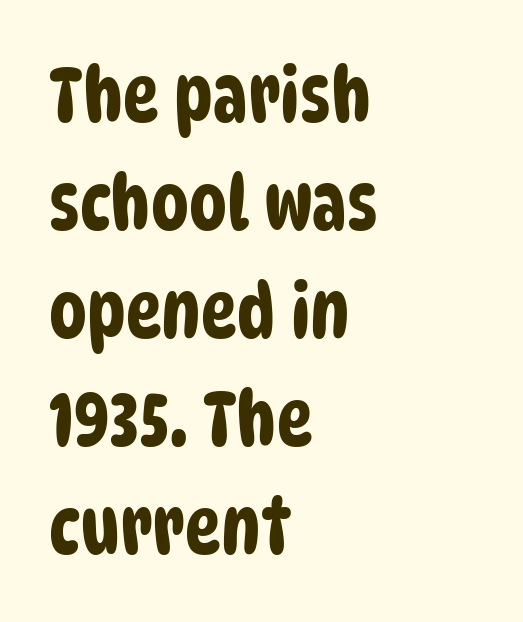
Check the space under the baseline: it is left empty. Leading: standard. Do the characters align in a grid? No, the font is proportional. The face used here is rendered with its standard letterfit. Stroke terminals: plain, sans-serif.
